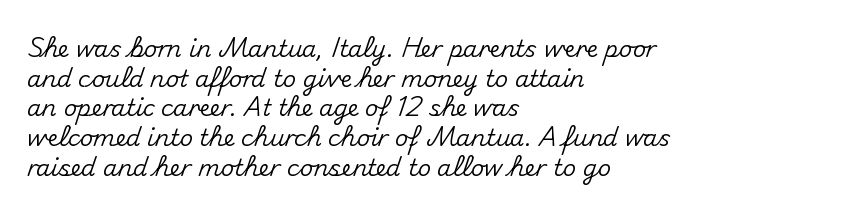
Descenders are the only things crossing below the line. A classic flush-left, rag-right setting is used for this passage. Quick note: interline space is typical. Letter spacing: default.
